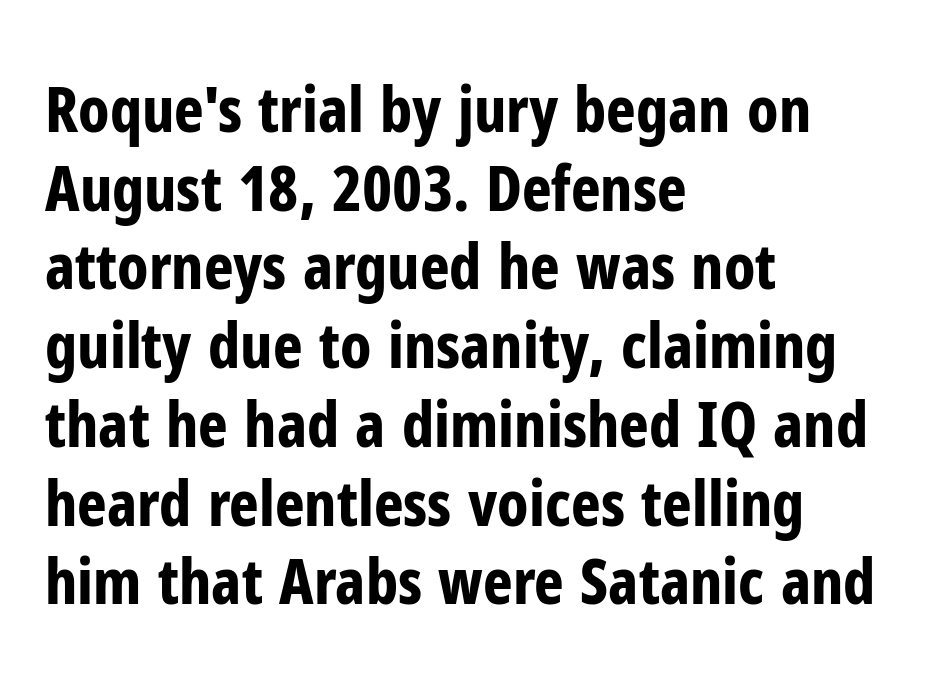
The image shows 63 px bold, condensed sans-serif type, upright; set left-aligned, normal line spacing (1.25x), normal letter spacing, not underlined; low stroke contrast and a medium x-height.
